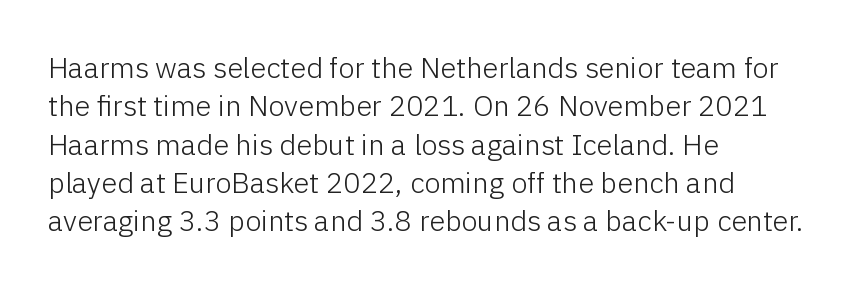
Q: Is the text bold? A: No.
Q: Is the text italic (slanted)? A: No, it is upright.
Q: Is the typeface a serif or a sans-serif typeface? A: Sans-serif.
Q: Is the text underlined? A: No.
Q: How is the paragraph aligned? A: Left-aligned.
Q: Is the spacing between letters normal or unusually wide? A: Normal.
Q: Is the spacing between lines tight, normal or loose? A: Normal.
Q: Width (condensed, normal, or wide)? A: Normal.
Q: Stroke contrast? A: Low.
Q: x-height? A: Medium.
Q: Monospaced? A: No.
